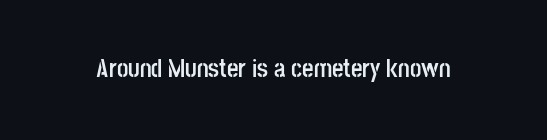
Q: Is the text bold? A: Yes.
Q: Is the text italic (slanted)? A: No, it is upright.
Q: Is the text underlined? A: No.
Q: Is the spacing between letters normal or unusually wide? A: Normal.
